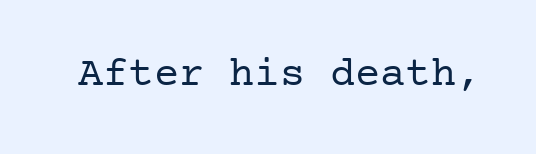
Caption: standard tracking, unaltered. Every character sits straight up, as roman type does. Regarding serifs, this sample has them. Any mark beneath the type? The region is blank. On a weight scale, this lands at 450 or below.
